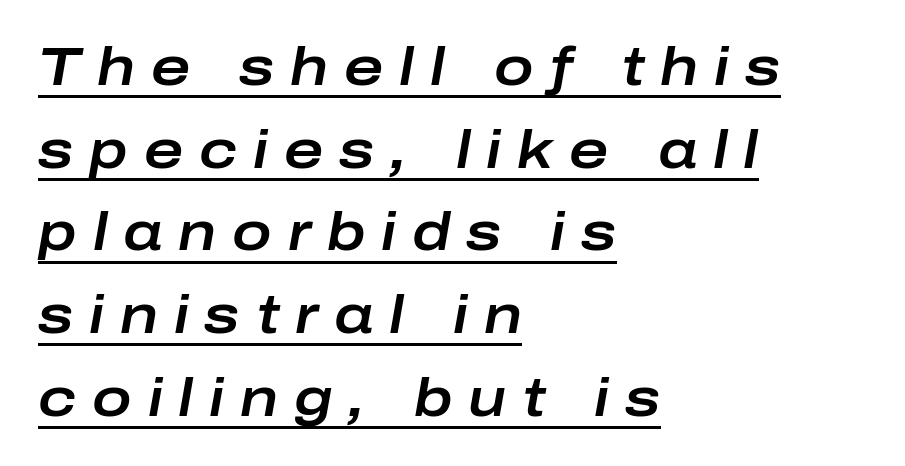
The image shows 53 px wide type, italic (leaning right); set left-aligned, normal line spacing (1.56x), unusually wide letter spacing (+0.3 em), underlined; low stroke contrast and a medium x-height.
